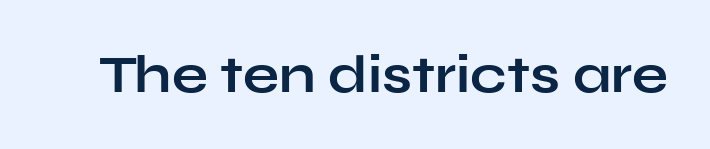
How are the letters spaced? Ordinarily, with no added tracking. Does the weight exceed regular? Yes, all the way to bold. Observe the absence of serifs on each vertical stroke in this sample. This is roman type, the default non-slanted kind.
